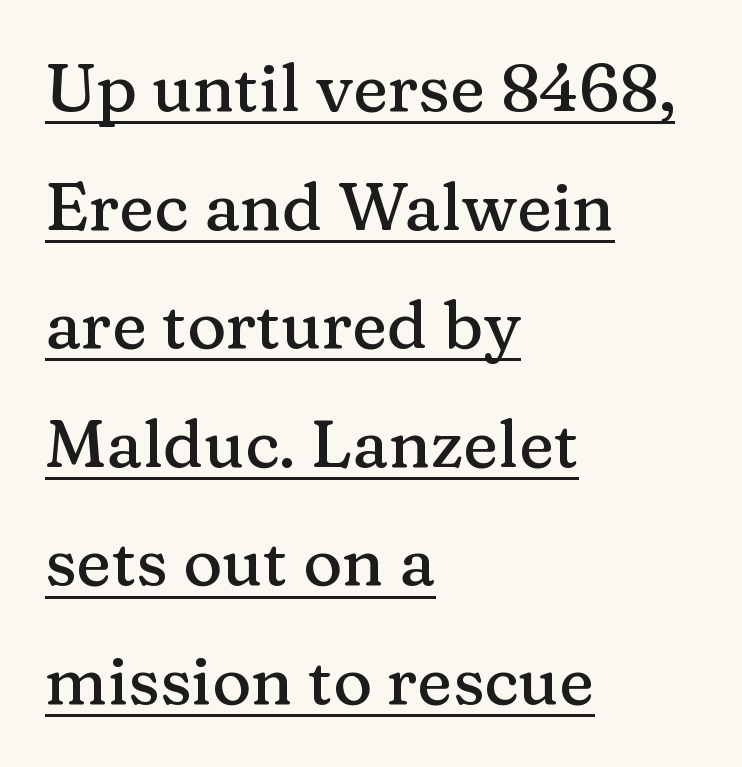
The lettering stays uniformly vertical, giving the passage a roman look. The face used here is proportionally spaced, like ordinary book or web type. Does the copy run flush right? No — it runs flush left. What kind of face is this? One with serifs.
